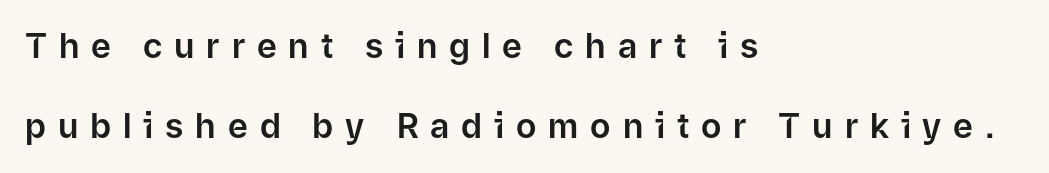
{"serif": "no", "italic": "no", "width": "normal", "stroke_contrast": "low", "x_height": "medium", "monospaced": "no", "underline": "no", "align": "left", "line_spacing": "loose", "line_spacing_ratio": 2.36, "letter_spacing": "wide", "letter_spacing_em": 0.35, "glyph_px": 34}
